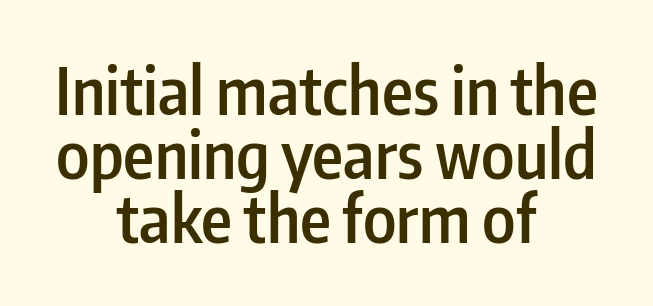
Q: Is the text bold? A: Semi-bold.
Q: Is the text italic (slanted)? A: No, it is upright.
Q: Is the typeface a serif or a sans-serif typeface? A: Sans-serif.
Q: Is the text underlined? A: No.
Q: How is the paragraph aligned? A: Centered.
Q: Is the spacing between letters normal or unusually wide? A: Normal.
Q: Is the spacing between lines tight, normal or loose? A: Tight.
Q: Width (condensed, normal, or wide)? A: Condensed.
Q: Stroke contrast? A: Low.
Q: x-height? A: Medium.
Q: Monospaced? A: No.
